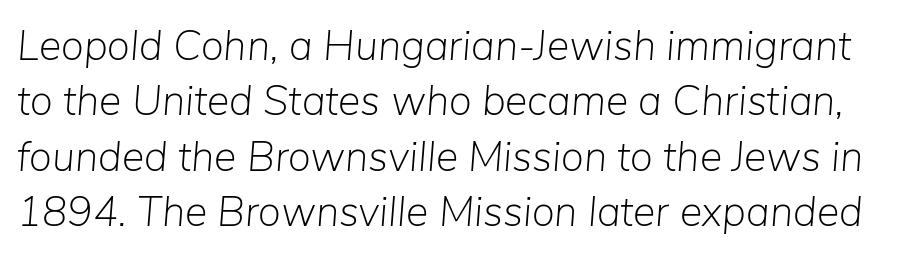
The image shows 42 px light type, italic (leaning right); set normal line spacing (1.32x), normal letter spacing, not underlined; low stroke contrast and a medium x-height.
